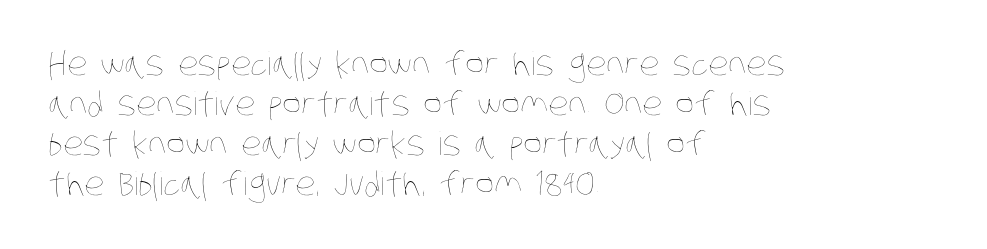
{"bold": "no", "weight": "thin", "width": "condensed", "stroke_contrast": "low", "x_height": "large", "monospaced": "no", "underline": "no", "align": "left", "line_spacing": "normal", "line_spacing_ratio": 1.25, "letter_spacing": "normal", "letter_spacing_em": 0.0, "glyph_px": 32}
